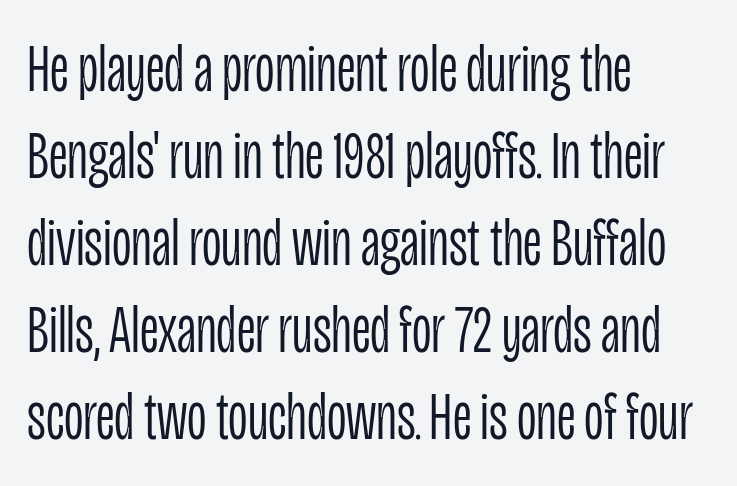
{"serif": "no", "italic": "no", "bold": "no", "weight": "light", "width": "condensed", "stroke_contrast": "low", "x_height": "large", "monospaced": "no", "underline": "no", "align": "left", "line_spacing": "normal", "line_spacing_ratio": 1.28, "letter_spacing": "normal", "letter_spacing_em": 0.0, "glyph_px": 68}
